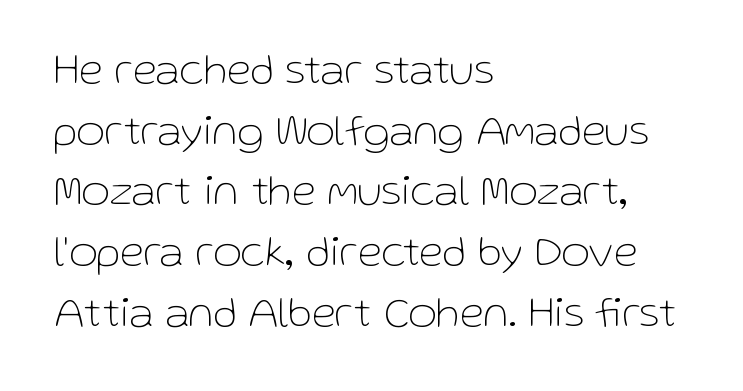
The glyphs are unaccompanied by any horizontal stroke below them. Does extra space separate the letters? No, they use regular spacing. The type family on display is of the sans-serif kind. Caption: multi-line text, flush left, ragged right.
